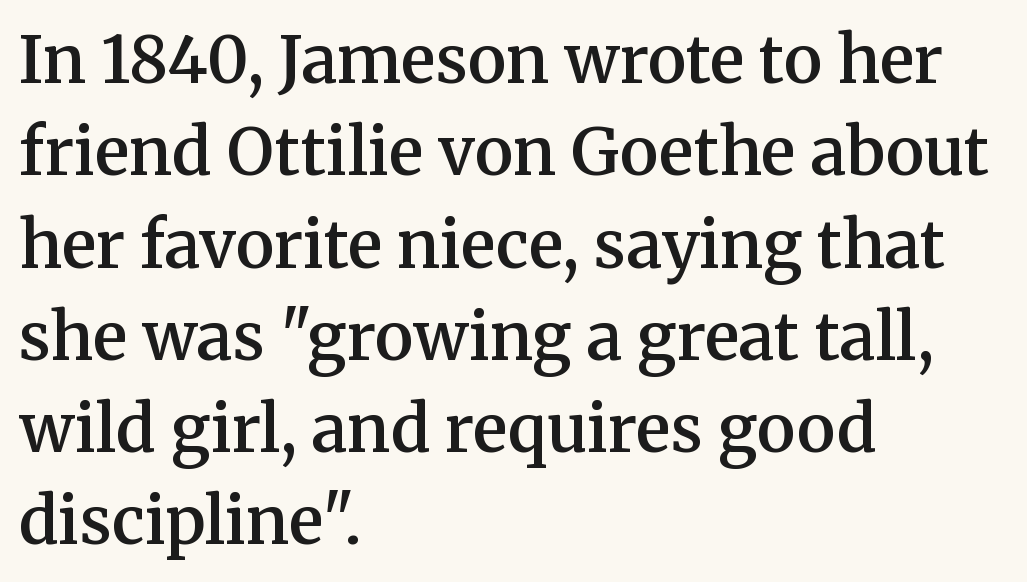
Examine the stroke ends and you'll spot serifs. Observe the ordinary spacing: letters are neighbours, not strangers. This is roman type, the default non-slanted kind. The rendering uses natural spacing where letterforms have individual widths.
